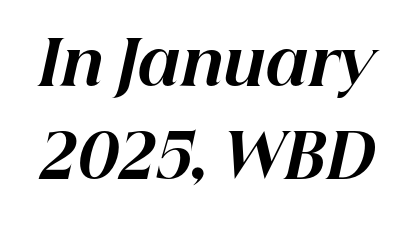
Q: Is the text bold? A: Yes.
Q: Is the text italic (slanted)? A: Yes, it leans right by about 12 degrees.
Q: Is the text underlined? A: No.
Q: Is the spacing between letters normal or unusually wide? A: Normal.
Q: Is the spacing between lines tight, normal or loose? A: Normal.
Q: Width (condensed, normal, or wide)? A: Normal.
Q: Stroke contrast? A: High.
Q: x-height? A: Medium.
Q: Monospaced? A: No.
